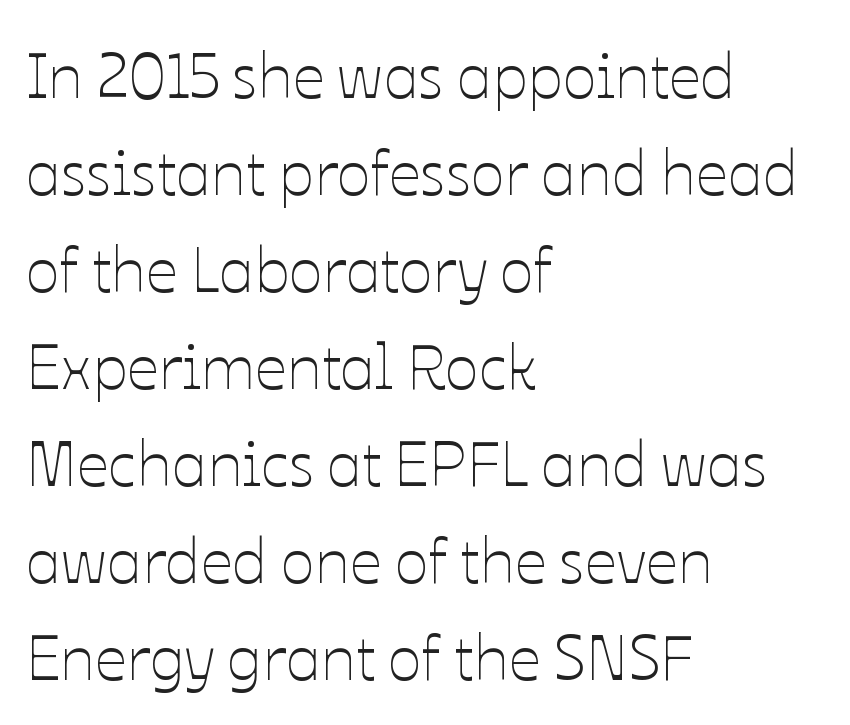
Q: Is the text bold? A: No.
Q: Is the text italic (slanted)? A: No, it is upright.
Q: Is the text underlined? A: No.
Q: How is the paragraph aligned? A: Left-aligned.
Q: Is the spacing between letters normal or unusually wide? A: Normal.
Q: Is the spacing between lines tight, normal or loose? A: Normal.
Q: Width (condensed, normal, or wide)? A: Normal.
Q: Stroke contrast? A: Low.
Q: x-height? A: Medium.
Q: Monospaced? A: No.
